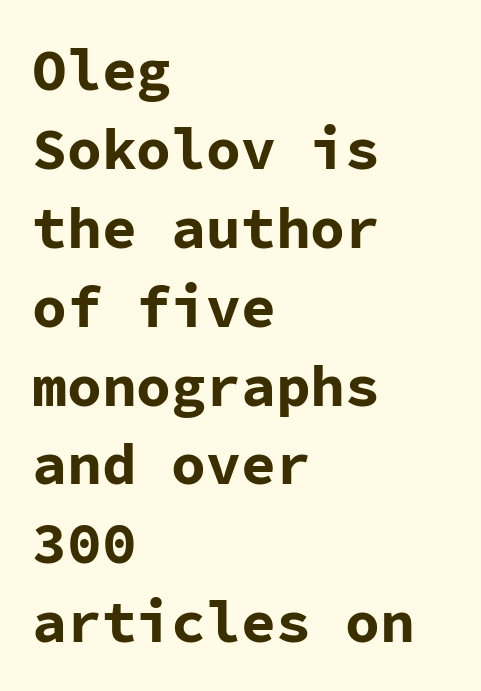
Q: Is the text bold? A: Yes.
Q: Is the text italic (slanted)? A: No, it is upright.
Q: Is the typeface a serif or a sans-serif typeface? A: Sans-serif.
Q: Is the text underlined? A: No.
Q: How is the paragraph aligned? A: Left-aligned.
Q: Is the spacing between letters normal or unusually wide? A: Normal.
Q: Is the spacing between lines tight, normal or loose? A: Normal.
Q: Width (condensed, normal, or wide)? A: Normal.
Q: Stroke contrast? A: Low.
Q: x-height? A: Medium.
Q: Monospaced? A: Yes.
